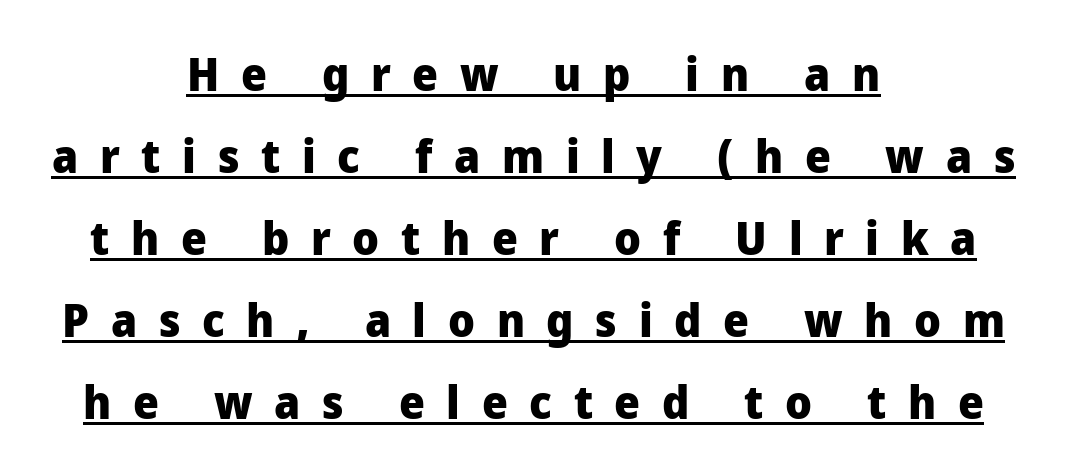
{"serif": "no", "italic": "no", "bold": "yes", "weight": "heavy", "width": "normal", "stroke_contrast": "low", "x_height": "medium", "monospaced": "no", "underline": "yes", "align": "center", "line_spacing_ratio": 1.78, "letter_spacing": "wide", "letter_spacing_em": 0.47, "glyph_px": 46}
